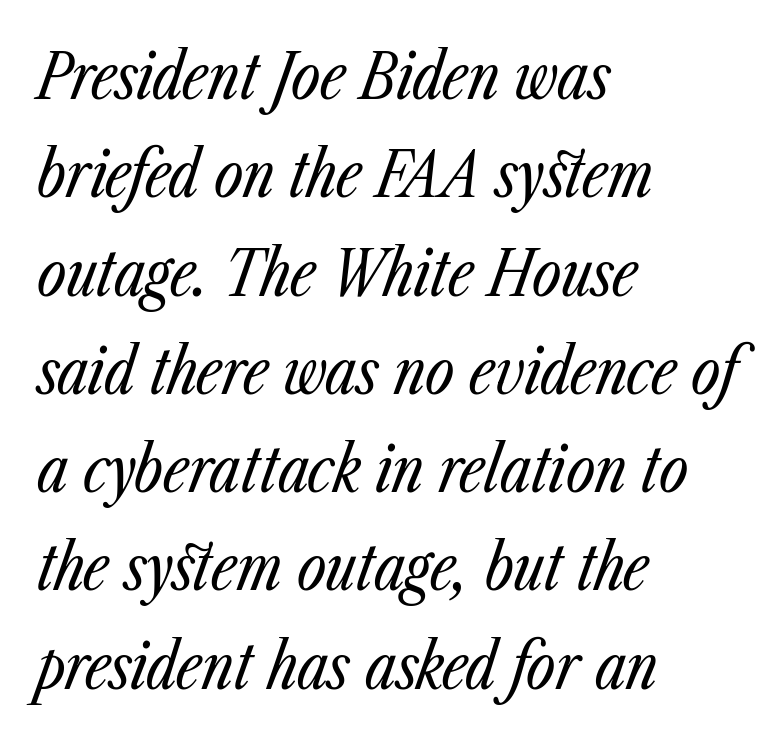
{"italic": "yes", "lean": "right", "slant_degrees": 23, "bold": "no", "weight": "regular", "width": "condensed", "stroke_contrast": "low", "x_height": "medium", "monospaced": "no", "underline": "no", "align": "left", "line_spacing": "normal", "line_spacing_ratio": 1.56, "letter_spacing": "normal", "letter_spacing_em": 0.0, "glyph_px": 63}
